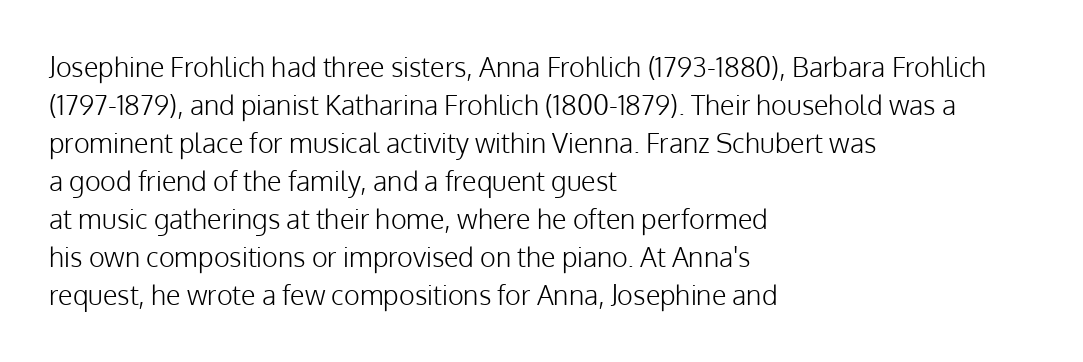
The image shows 27 px text type, upright; set left-aligned, normal line spacing (1.41x), normal letter spacing, not underlined.
